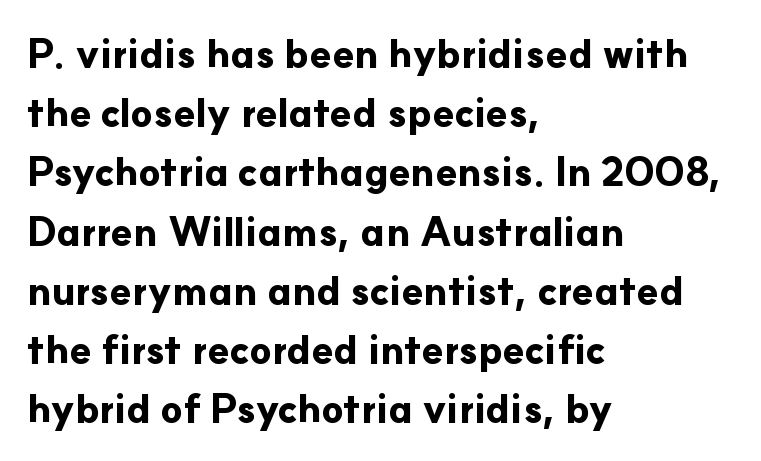
The image shows 40 px bold sans-serif type, upright; set left-aligned, normal line spacing (1.48x), normal letter spacing, not underlined; low stroke contrast and a small x-height.
